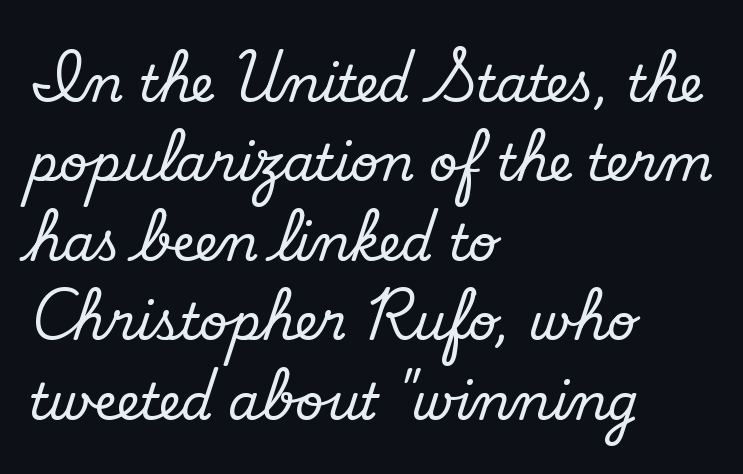
The letters sit at their default tracking, neither squeezed nor spread. A quiet, ordinary-to-light weight characterises the typeface. Spacing verdict: proportional, widths tailored to each character. The ragged edge is on the right, which tells us the setting is flush left.
